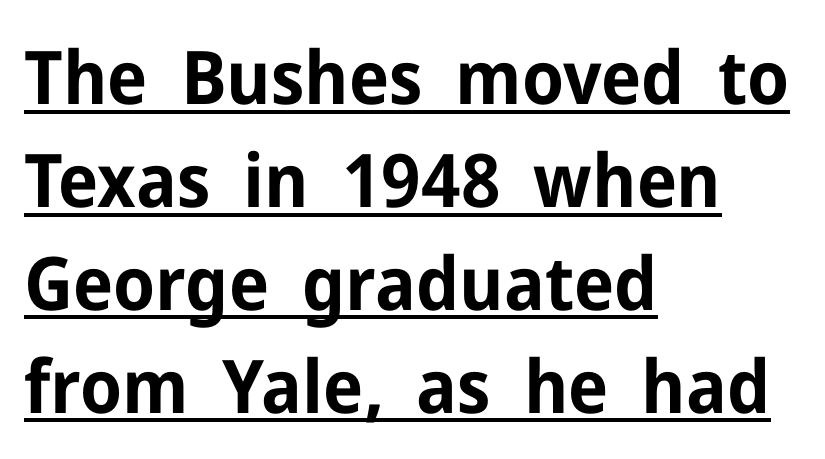
{"serif": "no", "italic": "no", "bold": "yes", "weight": "bold", "width": "normal", "stroke_contrast": "low", "x_height": "medium", "monospaced": "no", "underline": "yes", "align": "left", "line_spacing": "normal", "line_spacing_ratio": 1.39, "letter_spacing": "normal", "letter_spacing_em": 0.0, "glyph_px": 74}
